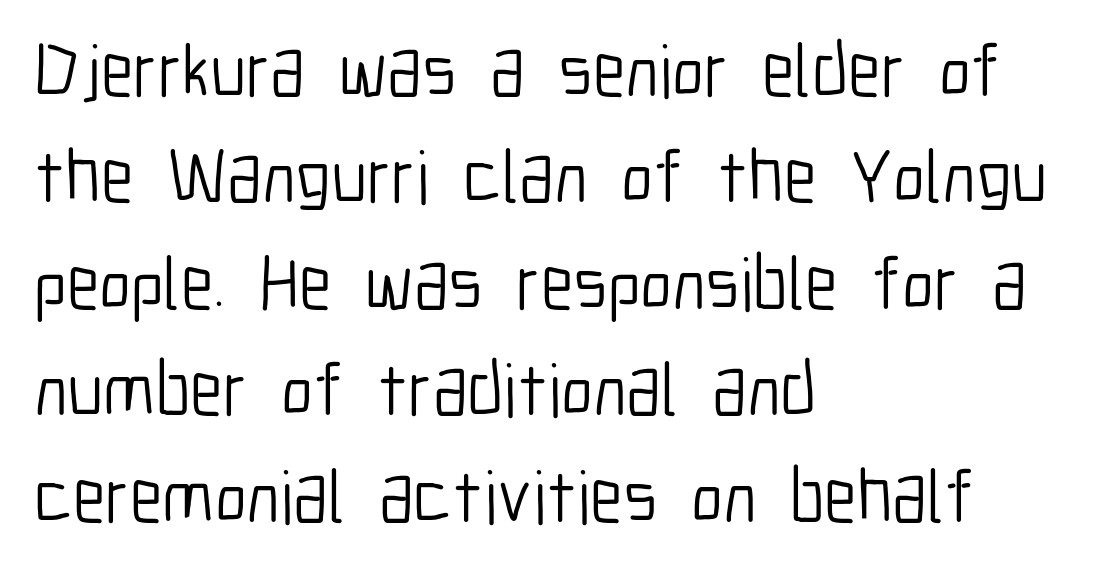
Q: Is the text bold? A: No.
Q: Is the text italic (slanted)? A: No, it is upright.
Q: Is the typeface a serif or a sans-serif typeface? A: Sans-serif.
Q: Is the text underlined? A: No.
Q: How is the paragraph aligned? A: Left-aligned.
Q: Is the spacing between letters normal or unusually wide? A: Normal.
Q: Is the spacing between lines tight, normal or loose? A: Normal.
Q: Width (condensed, normal, or wide)? A: Condensed.
Q: Stroke contrast? A: Low.
Q: x-height? A: Medium.
Q: Monospaced? A: No.
